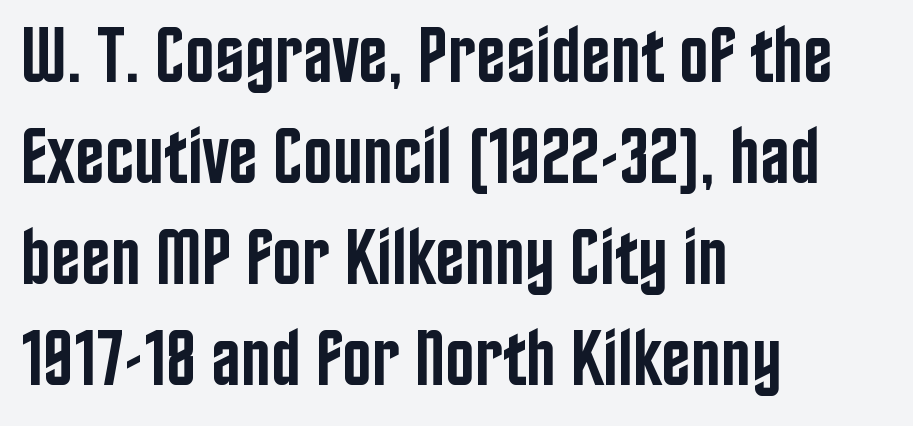
The image shows 79 px semibold, condensed sans-serif type, upright; set left-aligned, normal line spacing (1.28x), normal letter spacing, not underlined; low stroke contrast and a large x-height.
